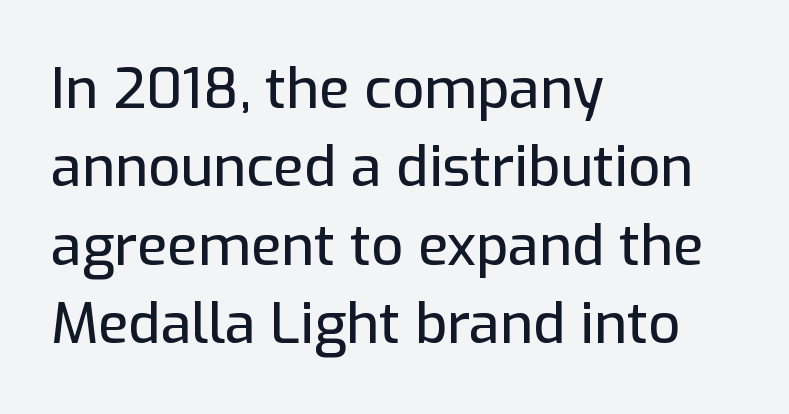
The image shows 56 px sans-serif type, upright; set left-aligned, normal line spacing (1.4x), normal letter spacing, not underlined; low stroke contrast and a medium x-height.
